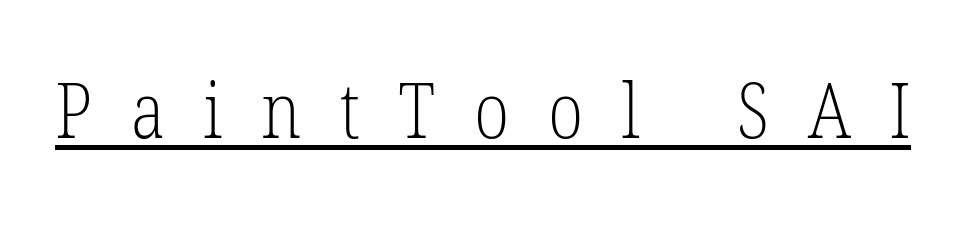
How are the letters spaced? Widely, with obvious added tracking. Think of a printed novel: that variable character pitch is what you see here. Underlined type. Bold? No — there's no thickening of the strokes. The font family rendered here belongs to the serif group.
